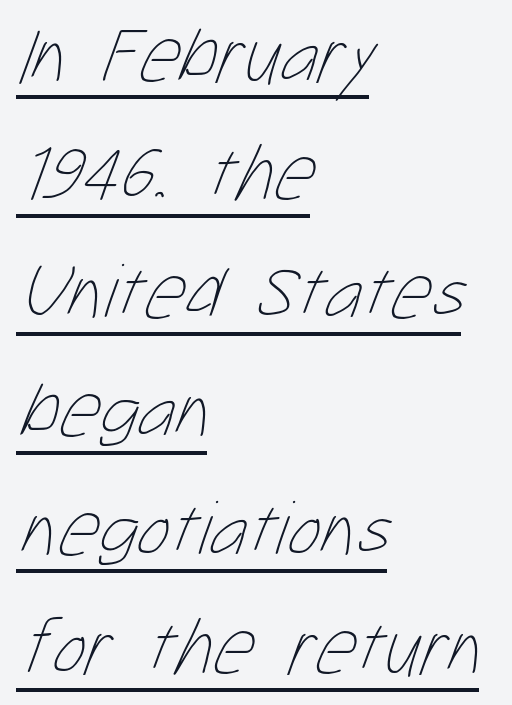
{"bold": "no", "weight": "thin", "width": "condensed", "stroke_contrast": "low", "x_height": "medium", "monospaced": "no", "underline": "yes", "align": "left", "line_spacing": "normal", "line_spacing_ratio": 1.5, "letter_spacing": "normal", "letter_spacing_em": 0.0, "glyph_px": 79}
